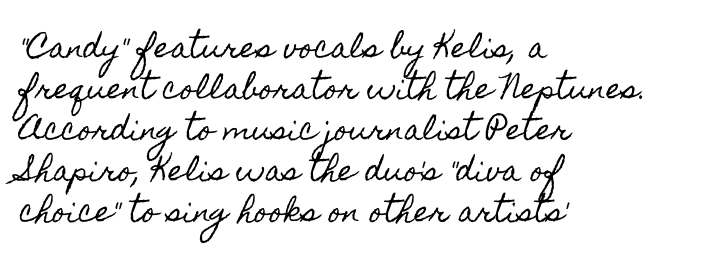
{"width": "condensed", "x_height": "small", "monospaced": "no", "underline": "no", "align": "left", "line_spacing": "normal", "line_spacing_ratio": 1.46, "letter_spacing": "normal", "letter_spacing_em": 0.0, "glyph_px": 28}
